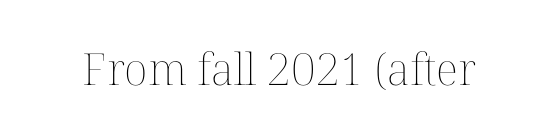
Weight: regular or lighter. The strip under each line holds only bare page. Caption: standard tracking, unaltered. This sample uses an upright cut, with every glyph sitting square on the baseline. You could not count columns in this text — the font is proportionally spaced.
